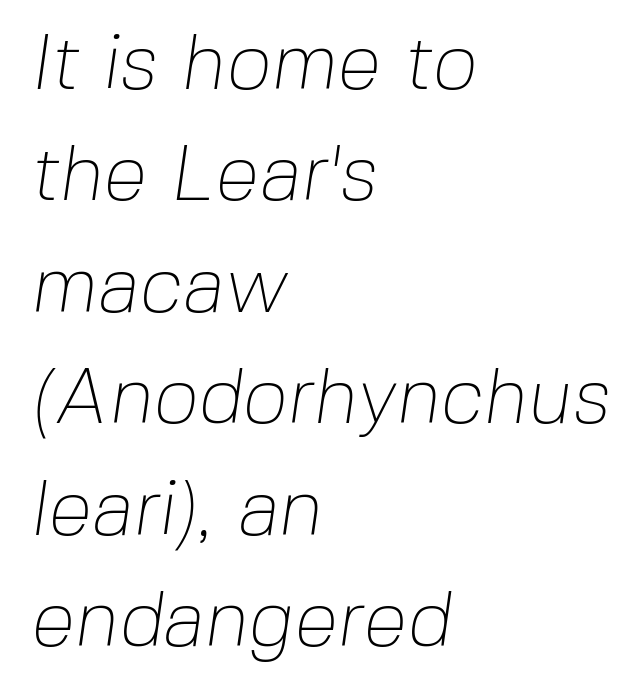
Q: Is the text bold? A: No.
Q: Is the typeface a serif or a sans-serif typeface? A: Sans-serif.
Q: Is the text underlined? A: No.
Q: How is the paragraph aligned? A: Left-aligned.
Q: Is the spacing between letters normal or unusually wide? A: Normal.
Q: Is the spacing between lines tight, normal or loose? A: Normal.
Q: Width (condensed, normal, or wide)? A: Normal.
Q: Stroke contrast? A: Low.
Q: x-height? A: Medium.
Q: Monospaced? A: No.
